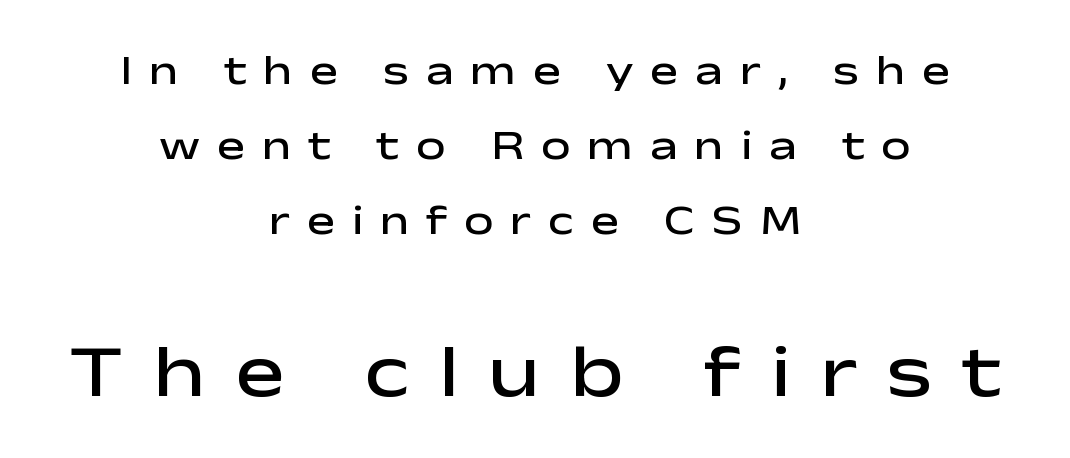
{"serif": "no", "italic": "no", "bold": "semi", "weight": "semibold", "width": "wide", "stroke_contrast": "low", "x_height": "medium", "monospaced": "no", "underline": "no", "align": "center", "line_spacing_ratio": 1.78, "letter_spacing": "wide", "letter_spacing_em": 0.4, "larger_block": "second", "size_ratio": 1.76, "glyph_px": 74}
